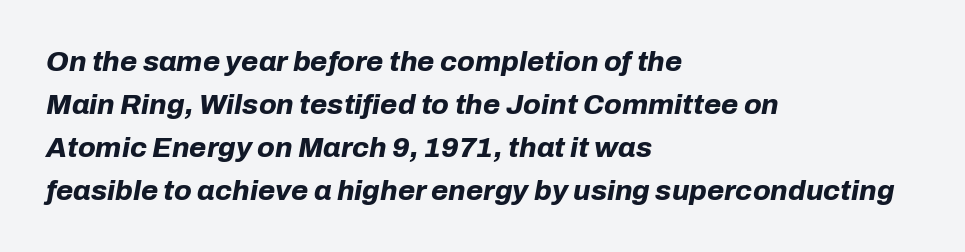
Proportional: the letters do not fall into vertical columns. The rendering uses a bold face; every stroke is thick and dark. Only glyphs here, with clear space below each row. Every character sits at an angle, as italics do.
